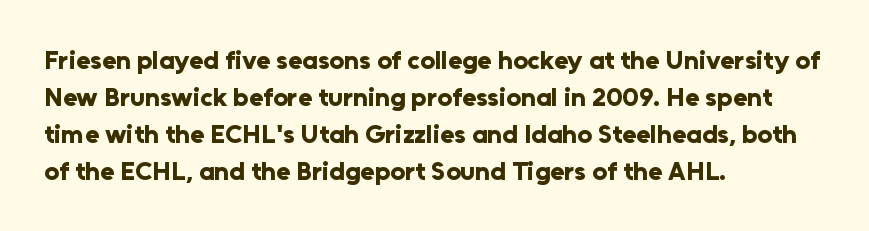
Q: Is the text bold? A: Yes.
Q: Is the text italic (slanted)? A: No, it is upright.
Q: Is the text underlined? A: No.
Q: How is the paragraph aligned? A: Left-aligned.
Q: Is the spacing between letters normal or unusually wide? A: Normal.
Q: Is the spacing between lines tight, normal or loose? A: Normal.
